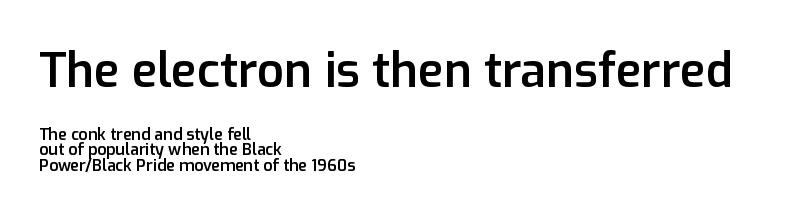
{"serif": "no", "italic": "no", "bold": "semi", "weight": "semibold", "width": "normal", "stroke_contrast": "low", "x_height": "medium", "monospaced": "no", "underline": "no", "align": "left", "line_spacing": "tight", "line_spacing_ratio": 0.98, "letter_spacing": "normal", "letter_spacing_em": 0.0, "larger_block": "first", "size_ratio": 2.94, "glyph_px": 47}
